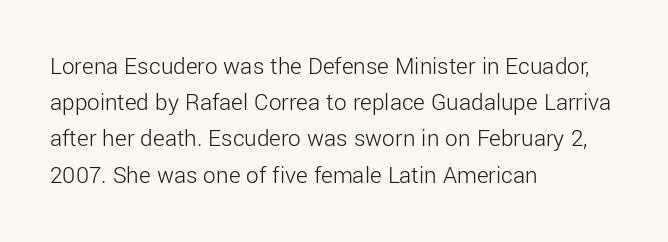
Q: Is the text bold? A: No.
Q: Is the text italic (slanted)? A: No, it is upright.
Q: Is the text underlined? A: No.
Q: How is the paragraph aligned? A: Left-aligned.
Q: Is the spacing between letters normal or unusually wide? A: Normal.
Q: Is the spacing between lines tight, normal or loose? A: Normal.
